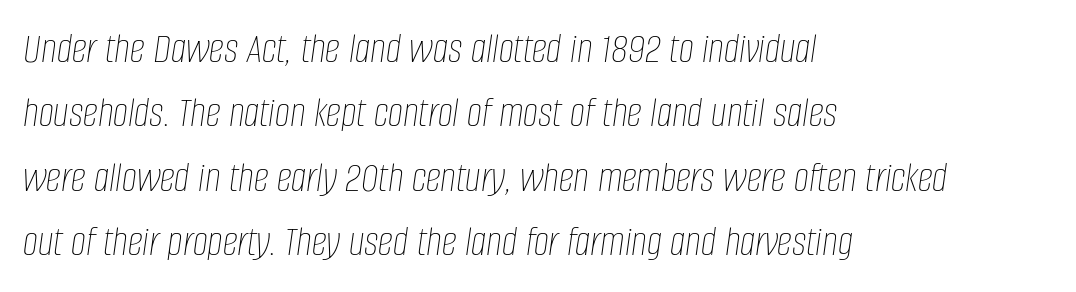
Q: Is the text bold? A: No.
Q: Is the text italic (slanted)? A: Yes, it leans right by about 8 degrees.
Q: Is the text underlined? A: No.
Q: How is the paragraph aligned? A: Left-aligned.
Q: Is the spacing between letters normal or unusually wide? A: Normal.
Q: Is the spacing between lines tight, normal or loose? A: Normal.
Q: Width (condensed, normal, or wide)? A: Condensed.
Q: Stroke contrast? A: Low.
Q: x-height? A: Large.
Q: Monospaced? A: No.
